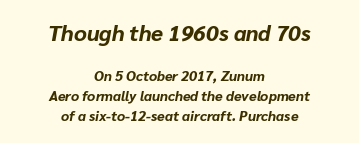
Words float on clear page, feet unadorned. Notice how the passage keeps no hard edge, just a central spine. This sample uses plain, unmodified letter spacing. Thick stems and heavy bowls — unmistakably bold. Between these two stacked blocks, the higher one wins on size.
